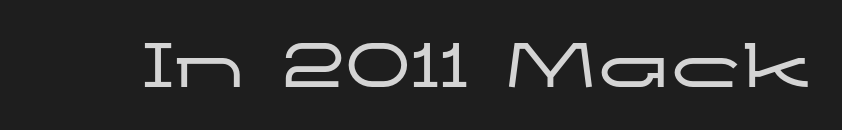
The type family on display is of the sans-serif kind. Lines of text with bare space underneath. Words appear dense and cohesive because spacing is normal. Character widths vary here, with narrow letters taking less room than wide ones. Vertical strokes here are truly vertical.
